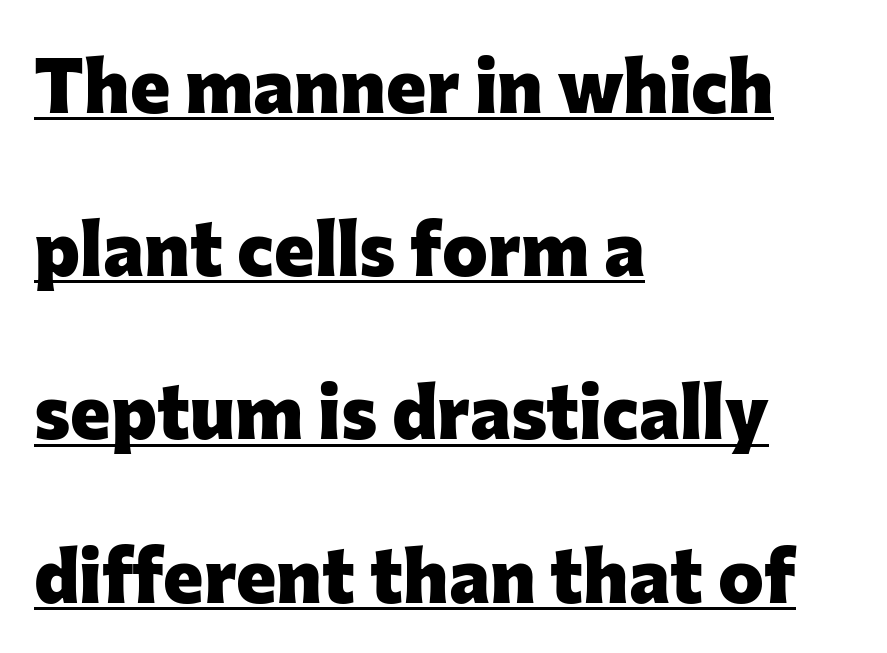
The lines are spread far apart with generous leading. Is the type bold? Yes — the strokes are clearly thick and heavy. What stands out about the letter spacing? Nothing — it is the standard amount. The letters advance in unequal steps, a hallmark of proportional type. No feet cap the strokes, marking this as sans-serif type.
